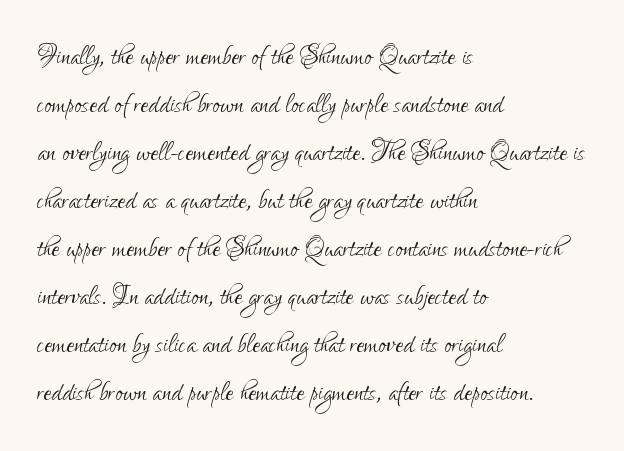
Q: Is the text bold? A: No.
Q: Is the text italic (slanted)? A: Yes.
Q: Is the typeface a serif or a sans-serif typeface? A: Sans-serif.
Q: Is the text underlined? A: No.
Q: How is the paragraph aligned? A: Left-aligned.
Q: Is the spacing between letters normal or unusually wide? A: Normal.
Q: Is the spacing between lines tight, normal or loose? A: Normal.
Q: Width (condensed, normal, or wide)? A: Condensed.
Q: Stroke contrast? A: Low.
Q: x-height? A: Small.
Q: Monospaced? A: No.
